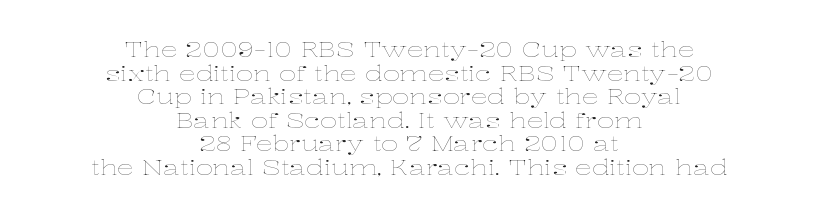
The string is rendered with underlining switched off. The typesetting does not lean heavy: it is not bold. The rag falls on both sides of this text block equally. No extra tracking has been applied to these lines. Italic: no, the glyphs are upright roman.
